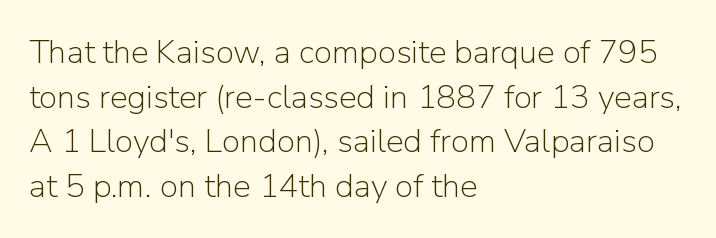
Style check: upright. A typesetter would call this leading conventional body-copy spacing. Is the type heavy? It reads as light-to-regular instead. Does the type have serifs? No, each stem ends abruptly. Compared with typical body copy, the letter spacing here is the same. The paragraph has a hard left edge and a soft right edge.
